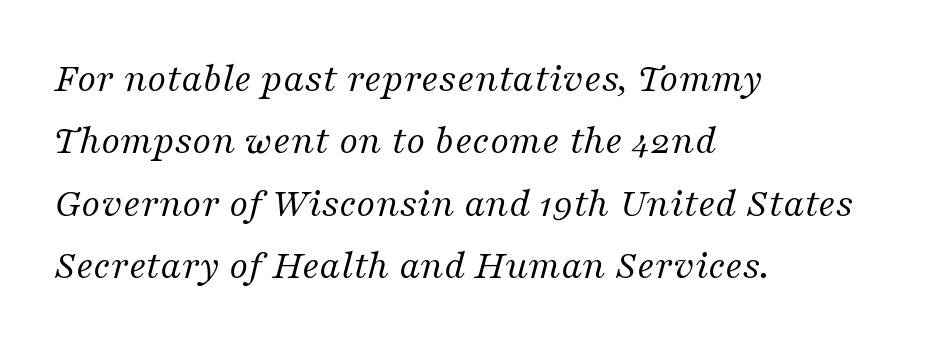
Each letter keeps its own natural width here, so spacing adapts to shape. What stands out about the letter spacing? Nothing — it is the standard amount. This reads as an unemphasized weight, regular at the heaviest. What kind of face is this? One with serifs.
